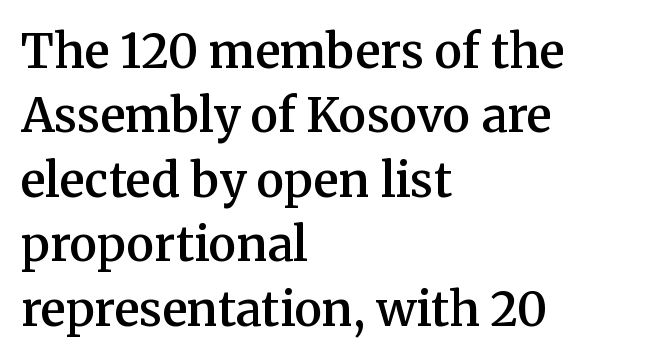
The face used here is rendered with its standard letterfit. The typesetter chose a ragged-right arrangement here. Glance below the letters and you will spot only blank space. Weight: semibold (demi). The rendering uses a moderate line-height, typical for paragraphs. Note the varied advance widths — an 'i' is clearly narrower than an 'm'.
